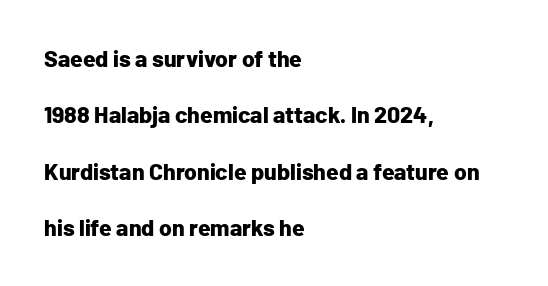
{"italic": "no", "bold": "yes", "underline": "no", "align": "left", "line_spacing": "loose", "line_spacing_ratio": 2.45, "letter_spacing": "normal", "letter_spacing_em": 0.0, "glyph_px": 23}
